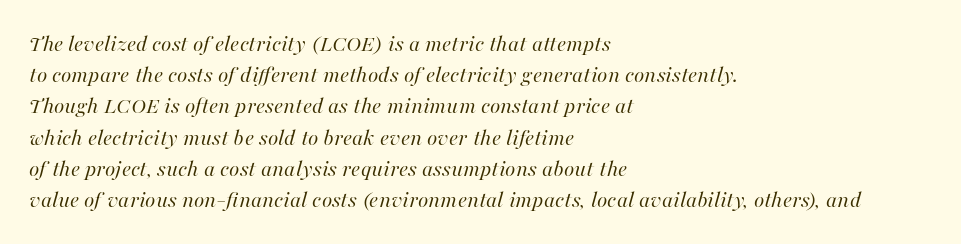
Q: Is the text bold? A: No.
Q: Is the text italic (slanted)? A: Yes, it leans right by about 16 degrees.
Q: Is the text underlined? A: No.
Q: How is the paragraph aligned? A: Left-aligned.
Q: Is the spacing between letters normal or unusually wide? A: Normal.
Q: Is the spacing between lines tight, normal or loose? A: Normal.
